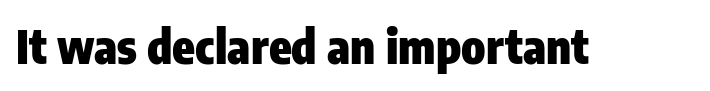
The image shows 46 px heavy, condensed sans-serif type, upright; set normal letter spacing, not underlined; low stroke contrast and a medium x-height.
